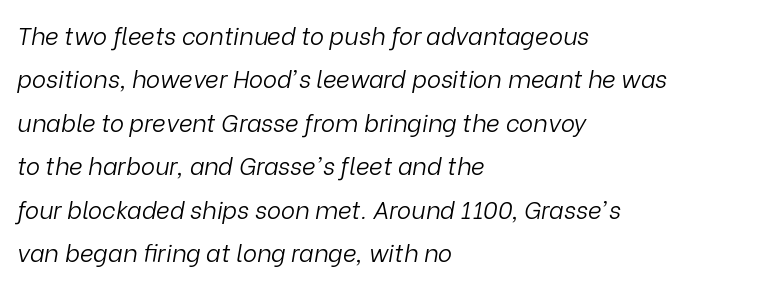
The cut favours lightness, reaching ordinary text weight at its darkest. The typesetter chose a ragged-right arrangement here. The space directly below the letters is spotless. Italic? Definitely — the glyphs are oblique.
